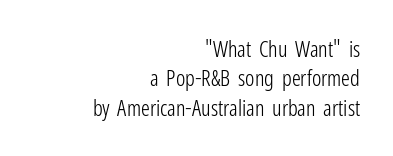
Notice how the stems are strictly vertical — no italics here. Casual observation: everything's shoved over to the right. Lines of text with bare space underneath. This block has exactly the height ordinary leading produces. Nothing unusual about the tracking: characters are spaced as the font intends.
